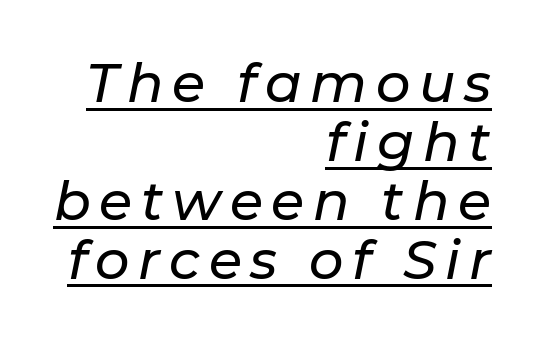
The image shows 54 px text type, italic (leaning right); set right-aligned, tight line spacing (1.09x), underlined; low stroke contrast and a medium x-height.
